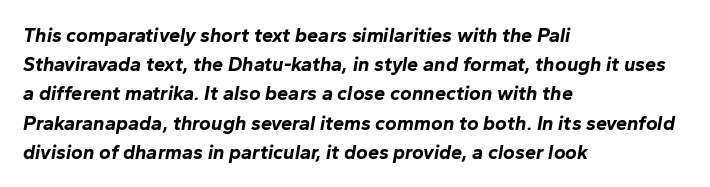
Emphasis-style slanted type is in use. The paragraph has a hard left edge and a soft right edge. You'd pick this weight for a headline — it's a proper bold. Honestly, there is no underline to notice here at all.
